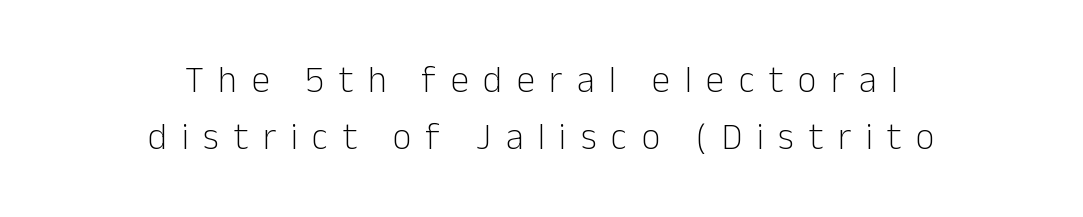
The image shows 37 px light sans-serif type, upright; set centered, normal line spacing (1.54x), unusually wide letter spacing (+0.39 em), not underlined; low stroke contrast and a medium x-height.
